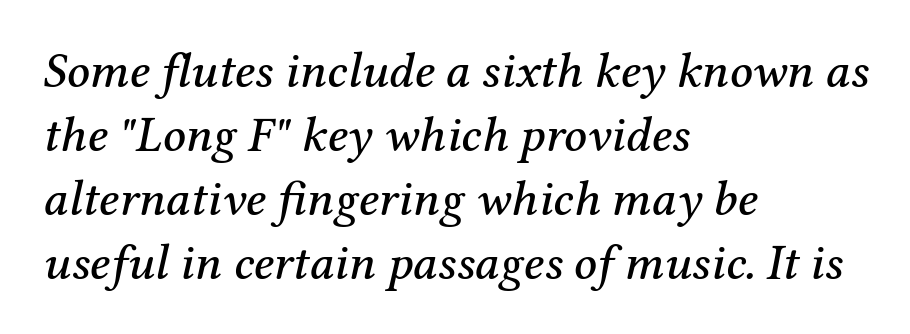
{"serif": "yes", "italic": "yes", "lean": "right", "slant_degrees": 12, "width": "normal", "stroke_contrast": "medium", "x_height": "medium", "monospaced": "no", "underline": "no", "align": "left", "line_spacing": "normal", "line_spacing_ratio": 1.28, "letter_spacing": "normal", "letter_spacing_em": 0.0, "glyph_px": 50}
